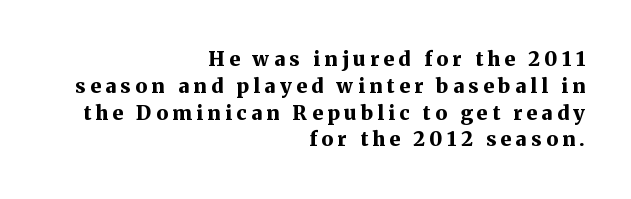
Leftover space on each line is placed entirely before the opening word. Posture: vertical. In terms of letterspacing, this is a distinctly airy, spread setting. Type without underlining. Successive baselines arrive at the customary interval.
